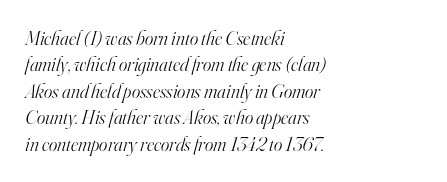
The image shows 20 px text type, italic (leaning right); set left-aligned, normal line spacing (1.32x), normal letter spacing, not underlined.
